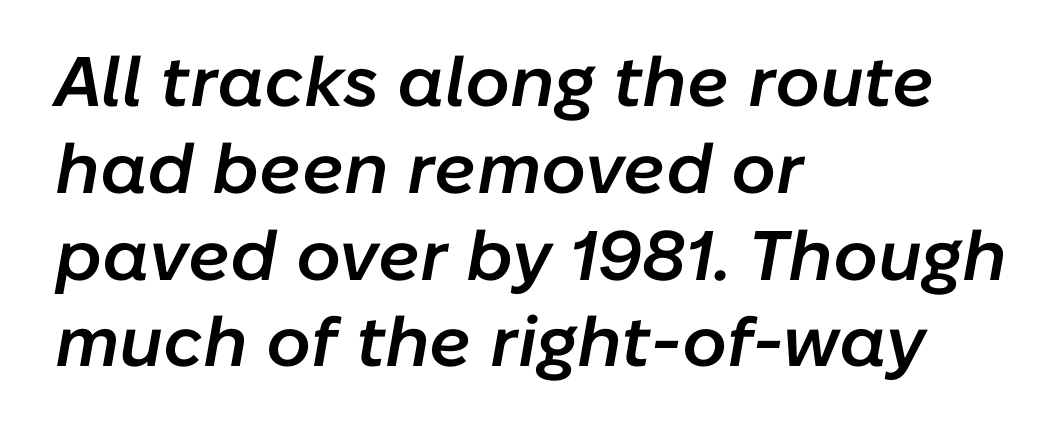
Q: Is the text bold? A: Semi-bold.
Q: Is the text italic (slanted)? A: Yes, it leans right by about 10 degrees.
Q: Is the text underlined? A: No.
Q: How is the paragraph aligned? A: Left-aligned.
Q: Is the spacing between letters normal or unusually wide? A: Normal.
Q: Width (condensed, normal, or wide)? A: Normal.
Q: Stroke contrast? A: Low.
Q: x-height? A: Medium.
Q: Monospaced? A: No.
